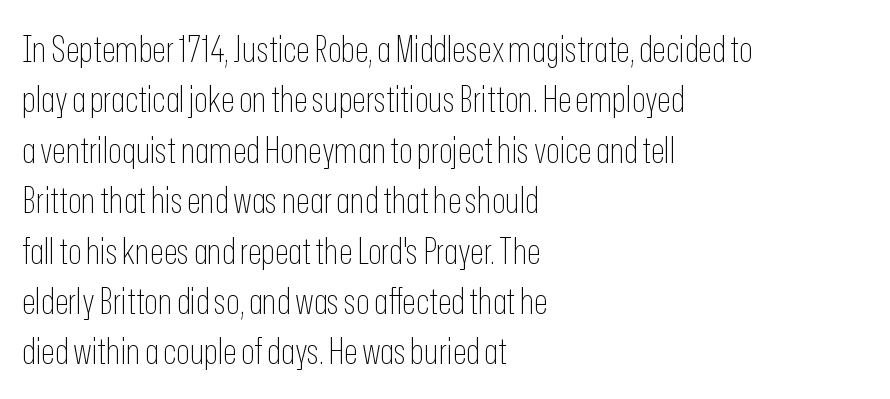
Nobody touched the tracking dial on this one. Upright lettering throughout. The space beneath each line is pristine and unruled. Horizontal bands of white between lines are of average thickness. Think of a printed novel: that variable character pitch is what you see here. Each letter's strokes conclude bluntly, with no projecting serifs.
